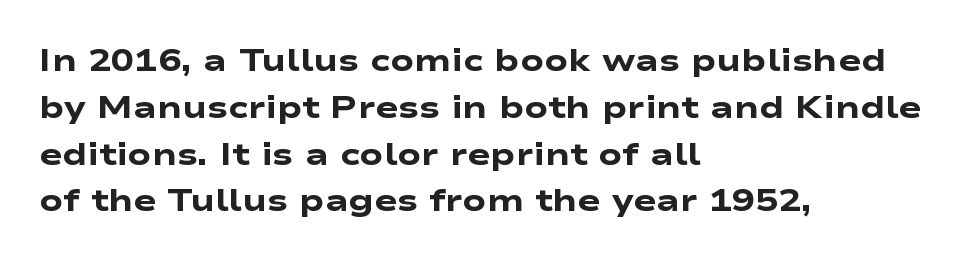
{"serif": "no", "bold": "yes", "weight": "heavy", "width": "wide", "stroke_contrast": "low", "x_height": "medium", "monospaced": "no", "underline": "no", "align": "left", "line_spacing": "normal", "line_spacing_ratio": 1.51, "letter_spacing": "normal", "letter_spacing_em": 0.0, "glyph_px": 31}
